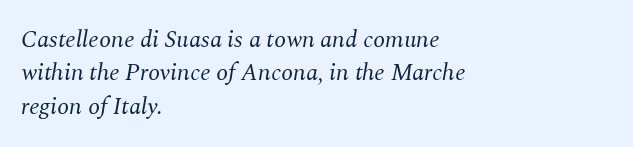
Has an underline been added? It has not. There is no visible air inserted between adjacent glyphs. Does the copy run flush right? No — it runs flush left. Is the stroke heavy? The answer is a plain regular-or-lighter. These lines sit exactly where default settings would place them.
